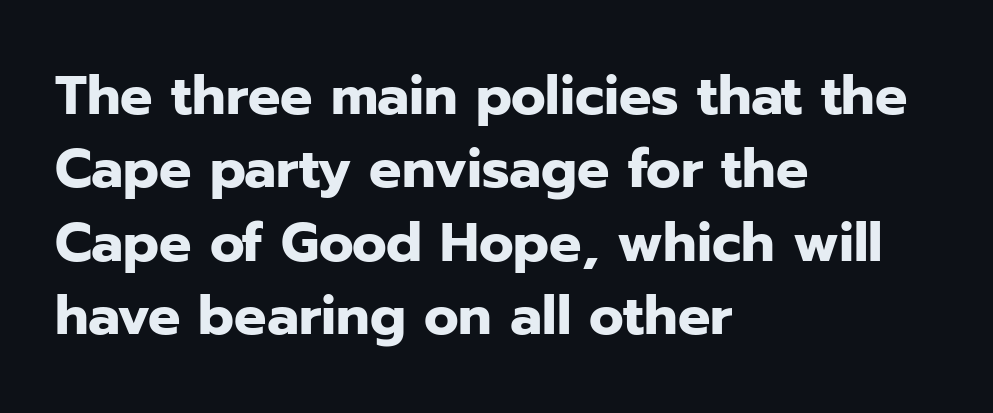
Q: Is the text bold? A: Yes.
Q: Is the text italic (slanted)? A: No, it is upright.
Q: Is the typeface a serif or a sans-serif typeface? A: Sans-serif.
Q: Is the text underlined? A: No.
Q: How is the paragraph aligned? A: Left-aligned.
Q: Is the spacing between letters normal or unusually wide? A: Normal.
Q: Is the spacing between lines tight, normal or loose? A: Normal.
Q: Width (condensed, normal, or wide)? A: Normal.
Q: Stroke contrast? A: Low.
Q: x-height? A: Medium.
Q: Monospaced? A: No.
